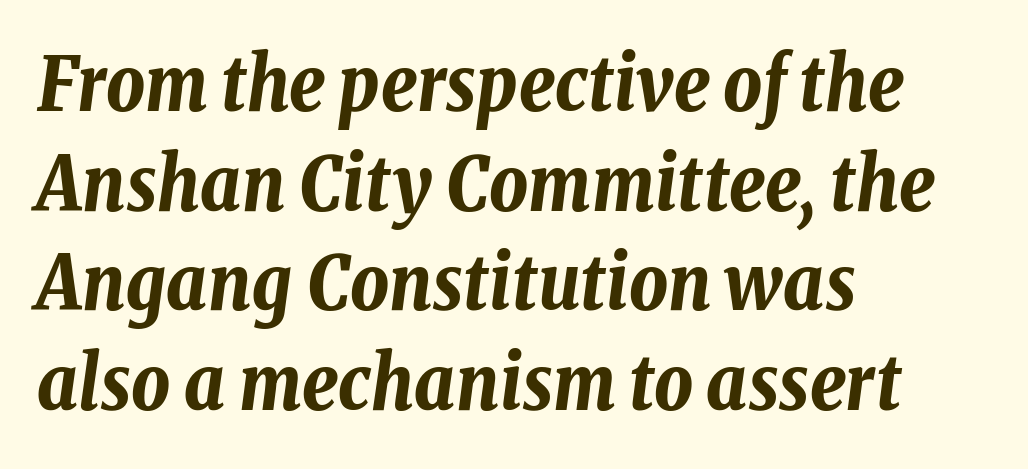
{"italic": "yes", "lean": "right", "slant_degrees": 8, "bold": "yes", "weight": "bold", "width": "condensed", "stroke_contrast": "low", "x_height": "medium", "monospaced": "no", "underline": "no", "align": "left", "line_spacing": "normal", "line_spacing_ratio": 1.33, "letter_spacing": "normal", "letter_spacing_em": 0.0, "glyph_px": 75}
